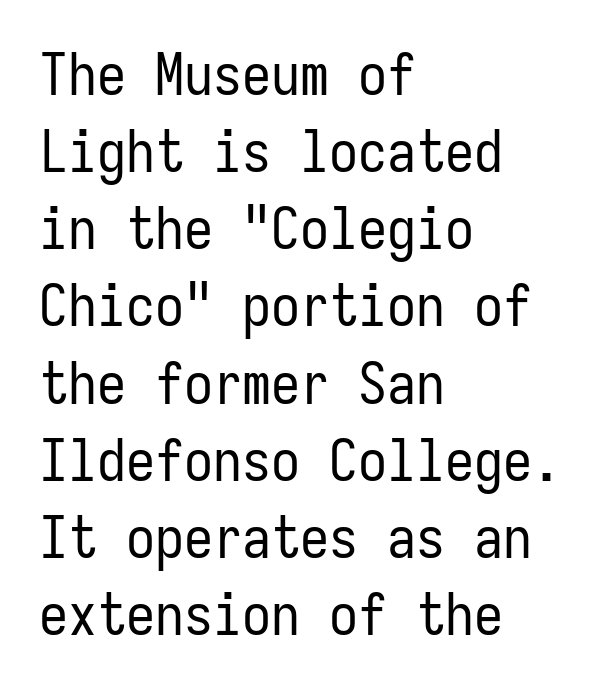
Q: Is the text bold? A: No.
Q: Is the text italic (slanted)? A: No, it is upright.
Q: Is the typeface a serif or a sans-serif typeface? A: Sans-serif.
Q: Is the text underlined? A: No.
Q: How is the paragraph aligned? A: Left-aligned.
Q: Is the spacing between letters normal or unusually wide? A: Normal.
Q: Is the spacing between lines tight, normal or loose? A: Normal.
Q: Width (condensed, normal, or wide)? A: Condensed.
Q: Stroke contrast? A: Low.
Q: x-height? A: Medium.
Q: Monospaced? A: Yes.
